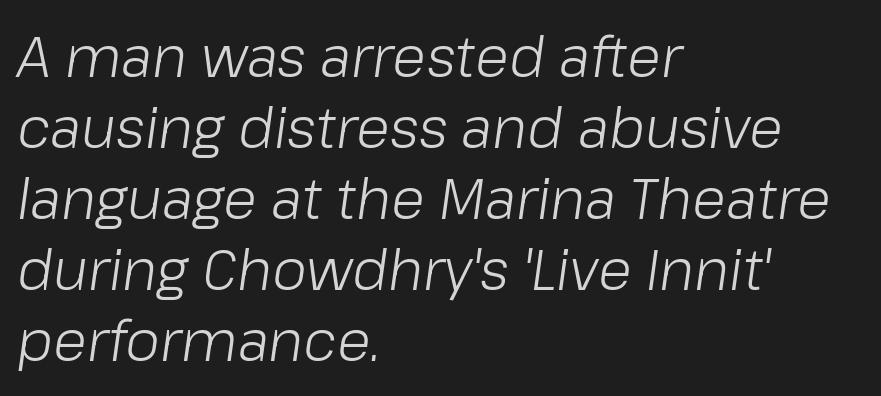
Q: Is the text bold? A: No.
Q: Is the text italic (slanted)? A: Yes, it leans right by about 8 degrees.
Q: Is the text underlined? A: No.
Q: How is the paragraph aligned? A: Left-aligned.
Q: Is the spacing between letters normal or unusually wide? A: Normal.
Q: Is the spacing between lines tight, normal or loose? A: Normal.
Q: Width (condensed, normal, or wide)? A: Normal.
Q: Stroke contrast? A: Low.
Q: x-height? A: Medium.
Q: Monospaced? A: No.
